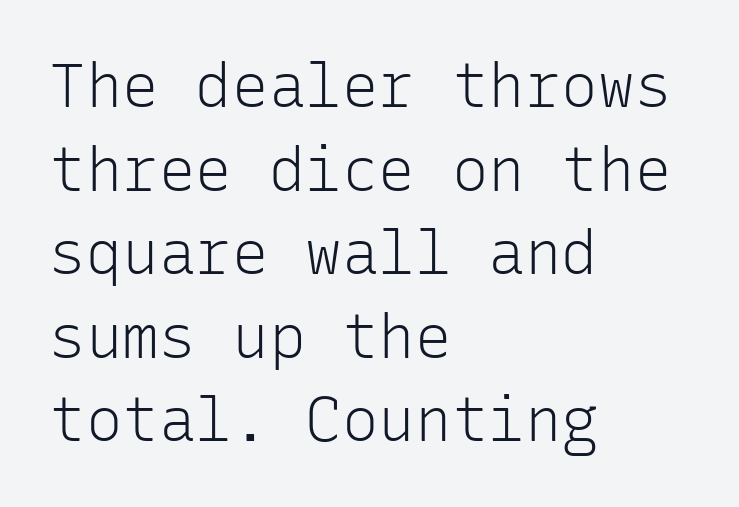
{"serif": "no", "italic": "no", "bold": "no", "weight": "light", "width": "normal", "stroke_contrast": "low", "x_height": "medium", "monospaced": "yes", "underline": "no", "align": "left", "line_spacing": "normal", "line_spacing_ratio": 1.37, "letter_spacing": "normal", "letter_spacing_em": 0.0, "glyph_px": 61}
